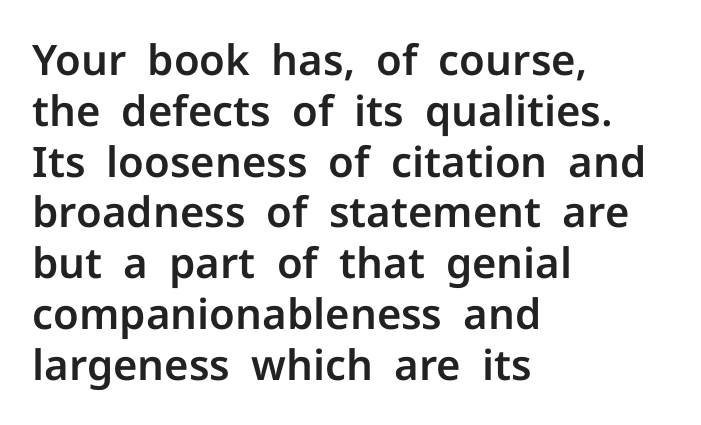
Q: Is the text italic (slanted)? A: No, it is upright.
Q: Is the typeface a serif or a sans-serif typeface? A: Sans-serif.
Q: Is the text underlined? A: No.
Q: How is the paragraph aligned? A: Left-aligned.
Q: Is the spacing between letters normal or unusually wide? A: Normal.
Q: Width (condensed, normal, or wide)? A: Normal.
Q: Stroke contrast? A: Low.
Q: x-height? A: Medium.
Q: Monospaced? A: No.
